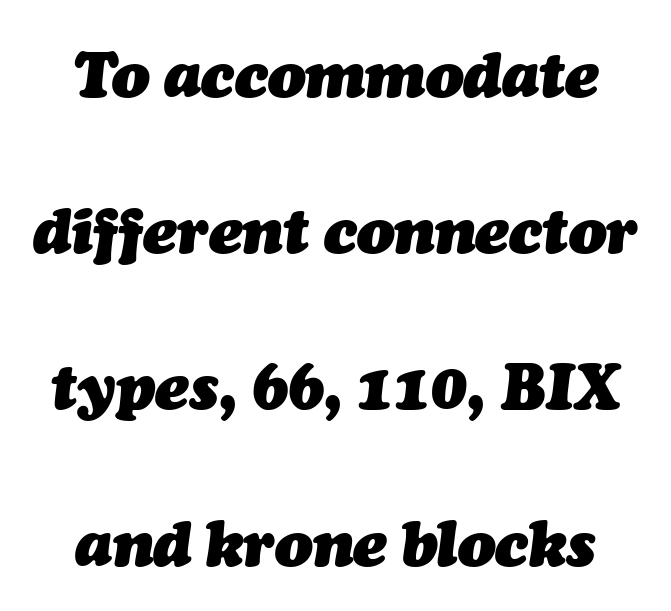
{"italic": "yes", "lean": "right", "slant_degrees": 7, "bold": "yes", "weight": "heavy", "width": "normal", "stroke_contrast": "medium", "x_height": "medium", "monospaced": "no", "underline": "no", "align": "center", "line_spacing": "loose", "line_spacing_ratio": 2.48, "letter_spacing": "normal", "letter_spacing_em": 0.0, "glyph_px": 63}
